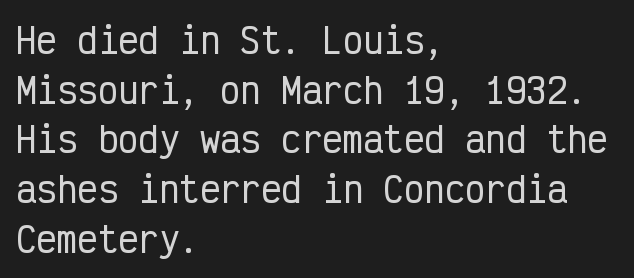
{"serif": "no", "italic": "no", "width": "condensed", "stroke_contrast": "low", "x_height": "medium", "monospaced": "yes", "underline": "no", "align": "left", "line_spacing": "normal", "line_spacing_ratio": 1.46, "letter_spacing": "normal", "letter_spacing_em": 0.0, "glyph_px": 34}
